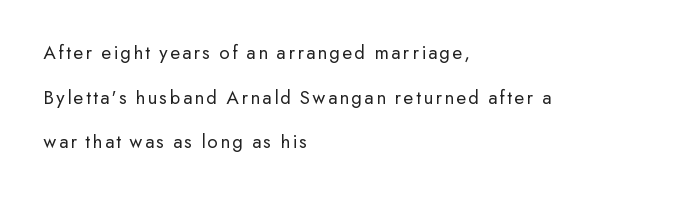
Q: Is the text bold? A: No.
Q: Is the text italic (slanted)? A: No, it is upright.
Q: Is the text underlined? A: No.
Q: How is the paragraph aligned? A: Left-aligned.
Q: Is the spacing between lines tight, normal or loose? A: Loose.
